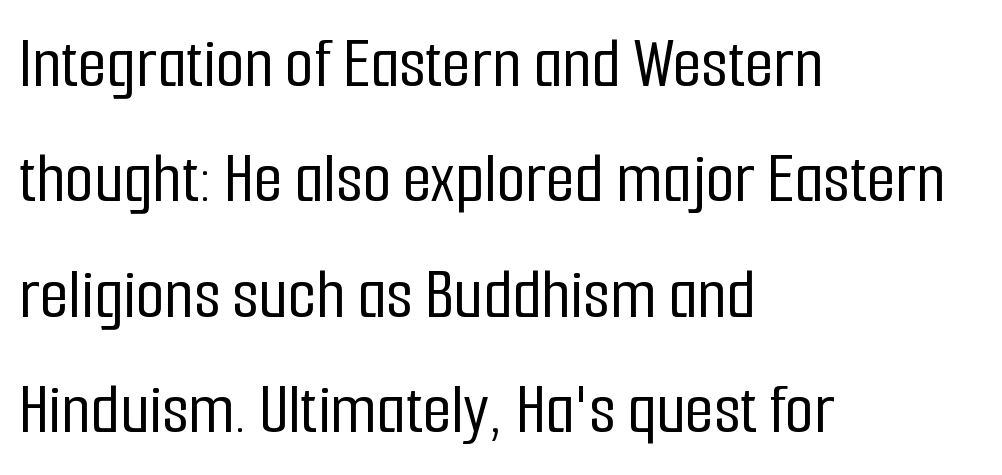
Letterform terminals end flat and unadorned throughout the passage. Rule under the text: the space is simply empty. These lines sit exactly where default settings would place them. The passage shown has conventional tracking throughout.
